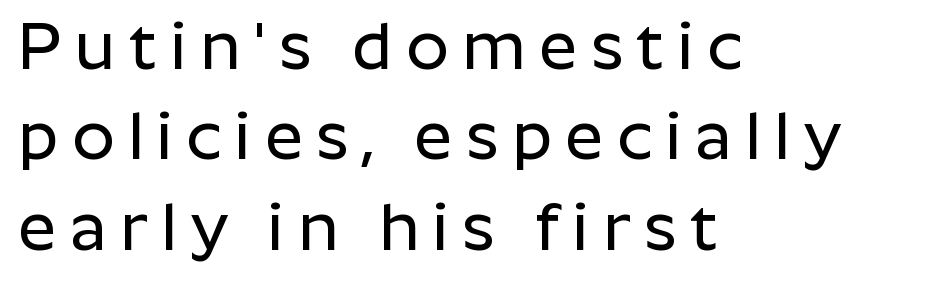
The image shows 67 px sans-serif type, upright; set left-aligned, normal line spacing (1.35x), unusually wide letter spacing (+0.2 em), not underlined; low stroke contrast and a medium x-height.
